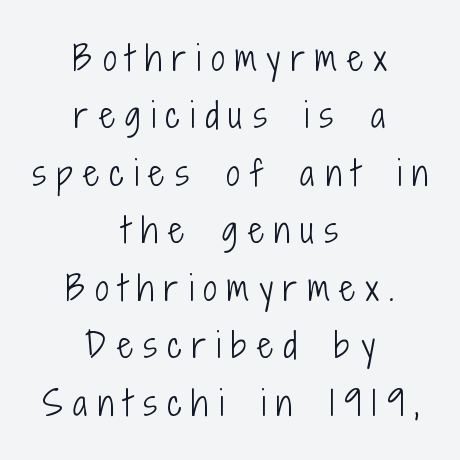
Where is the straight margin? There isn't one; the lines are centered. The rows are spaced the way most documents space them. Is this a fixed-width face? No — the glyphs have proportional, varying widths. Posture: straight, roman, zero tilt. Note: no serifs on the glyphs. The space beneath each line is pristine and unruled.
